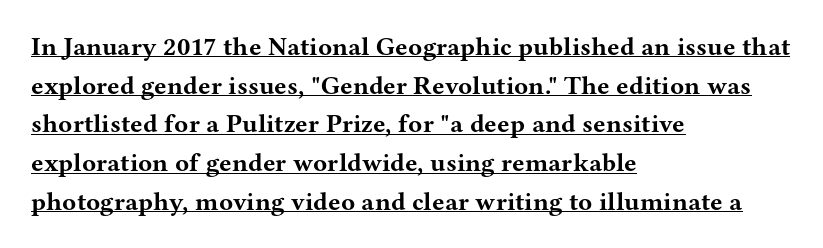
Each word holds together tightly as a unit, with standard inter-letter gaps. The specimen reads as upright at a glance. The strokes are fattened all the way to bold. Does the leading feel generous? No, just average. The lines are quadded left. Does a line run under the words? Yes, clearly.
